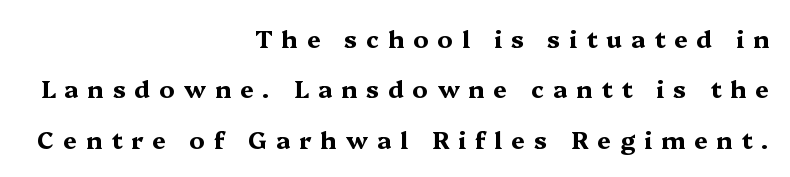
Bold? Absolutely — the strokes are thick and heavy. Substantial extra tracking has been applied to these lines. Posture: upright roman. A great deal of white space separates one row of letters from the next. The gap between lines stays unmarked.
